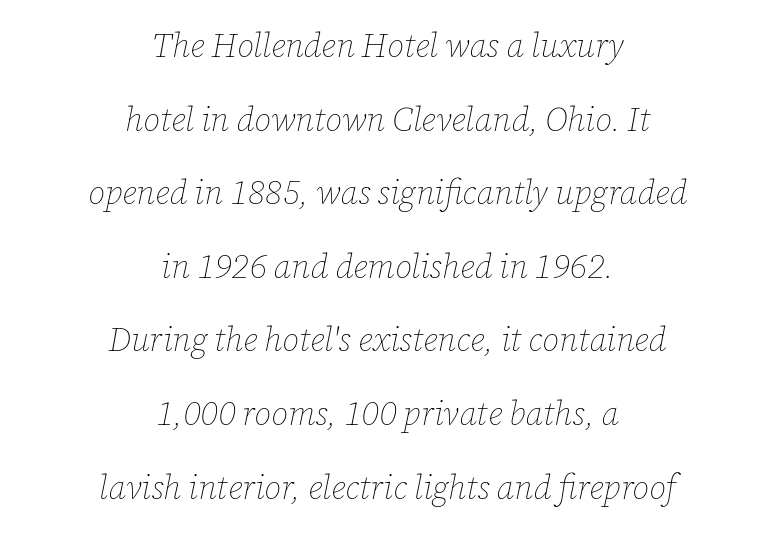
The font sits on the lighter half of the weight spectrum, regular included. Think of a printed novel: that variable character pitch is what you see here. The specimen omits any rule beneath the text block's lines. Honestly, the letter spacing is just normal — you wouldn't notice it. Layout note: lines centered. The whole block is typeset with a tilt.
